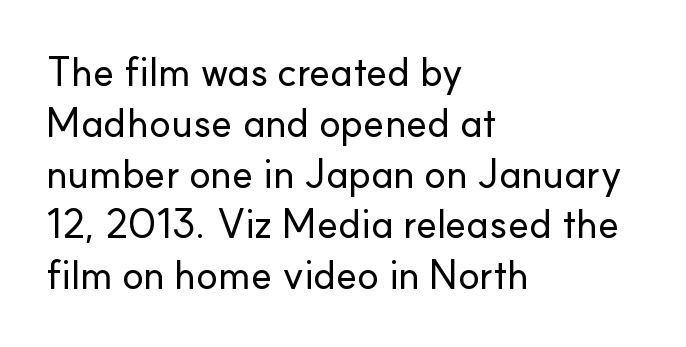
{"serif": "no", "italic": "no", "width": "normal", "stroke_contrast": "low", "x_height": "small", "monospaced": "no", "underline": "no", "align": "left", "line_spacing": "normal", "line_spacing_ratio": 1.27, "letter_spacing": "normal", "letter_spacing_em": 0.0, "glyph_px": 40}
